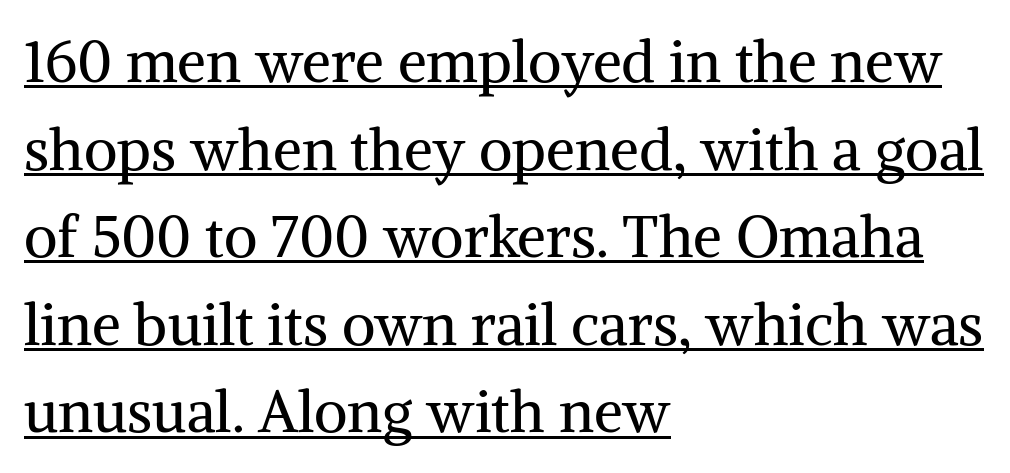
Q: Is the text bold? A: No.
Q: Is the text italic (slanted)? A: No, it is upright.
Q: Is the typeface a serif or a sans-serif typeface? A: Serif.
Q: Is the text underlined? A: Yes.
Q: How is the paragraph aligned? A: Left-aligned.
Q: Is the spacing between letters normal or unusually wide? A: Normal.
Q: Is the spacing between lines tight, normal or loose? A: Normal.
Q: Width (condensed, normal, or wide)? A: Normal.
Q: Stroke contrast? A: Medium.
Q: x-height? A: Medium.
Q: Monospaced? A: No.
